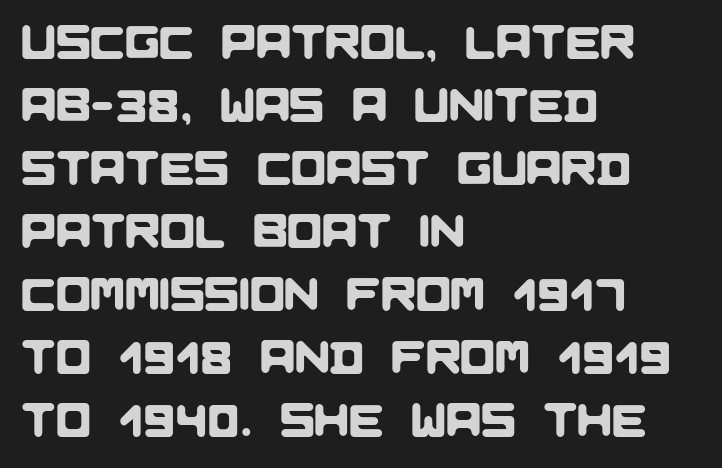
Q: Is the typeface a serif or a sans-serif typeface? A: Sans-serif.
Q: Is the text underlined? A: No.
Q: How is the paragraph aligned? A: Left-aligned.
Q: Is the spacing between letters normal or unusually wide? A: Normal.
Q: Is the spacing between lines tight, normal or loose? A: Normal.
Q: Width (condensed, normal, or wide)? A: Normal.
Q: Stroke contrast? A: Low.
Q: x-height? A: Large.
Q: Monospaced? A: No.
